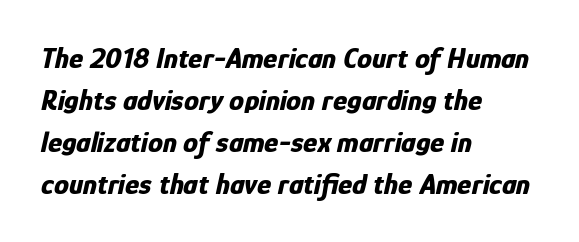
Q: Is the text bold? A: Yes.
Q: Is the text italic (slanted)? A: Yes, it leans right by about 12 degrees.
Q: Is the text underlined? A: No.
Q: How is the paragraph aligned? A: Left-aligned.
Q: Is the spacing between letters normal or unusually wide? A: Normal.
Q: Is the spacing between lines tight, normal or loose? A: Normal.
Q: Width (condensed, normal, or wide)? A: Condensed.
Q: Stroke contrast? A: Low.
Q: x-height? A: Medium.
Q: Monospaced? A: No.
